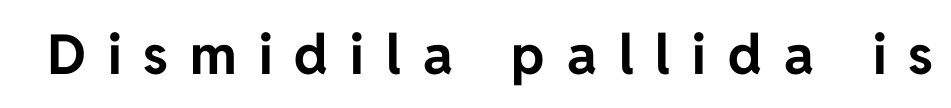
Rendered with straight, roman letterforms. Someone cranked the tracking dial way up on this one. These lines are composed in type without serifs. Clear beneath every line of the passage.
